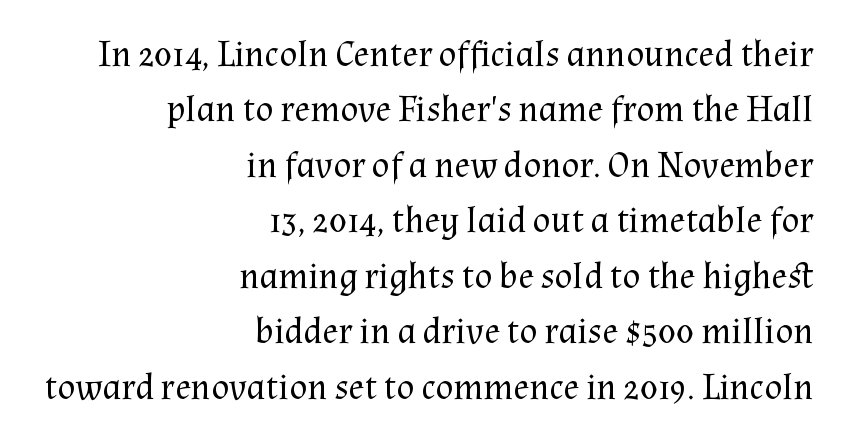
The image shows 37 px regular-weight type, upright; set right-aligned, normal line spacing (1.5x), normal letter spacing, not underlined; medium stroke contrast and a medium x-height.
